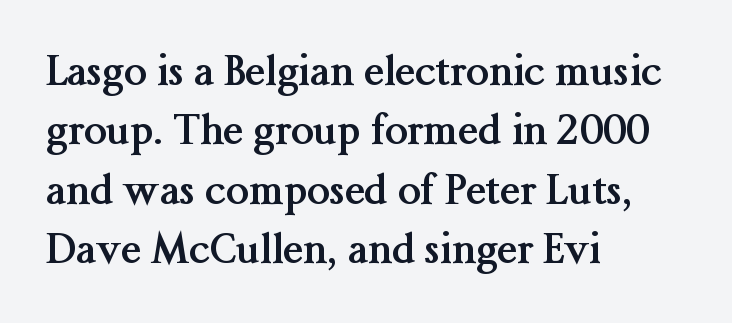
The image shows 41 px semibold serif type, upright; set left-aligned, normal line spacing (1.45x), normal letter spacing, not underlined; medium stroke contrast and a medium x-height.
